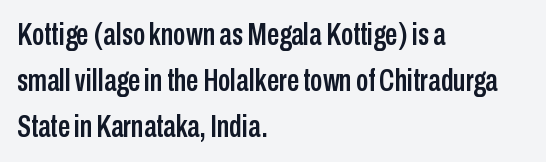
Q: Is the text italic (slanted)? A: No, it is upright.
Q: Is the typeface a serif or a sans-serif typeface? A: Sans-serif.
Q: Is the text underlined? A: No.
Q: How is the paragraph aligned? A: Left-aligned.
Q: Is the spacing between letters normal or unusually wide? A: Normal.
Q: Is the spacing between lines tight, normal or loose? A: Normal.
Q: Width (condensed, normal, or wide)? A: Condensed.
Q: Stroke contrast? A: Low.
Q: x-height? A: Medium.
Q: Monospaced? A: No.
